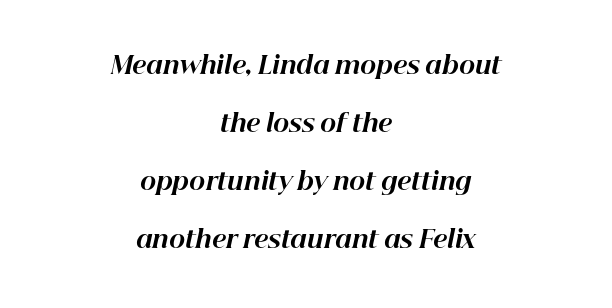
The image shows 24 px bold type, italic (leaning right); set centered, loose line spacing (2.42x), normal letter spacing, not underlined.
